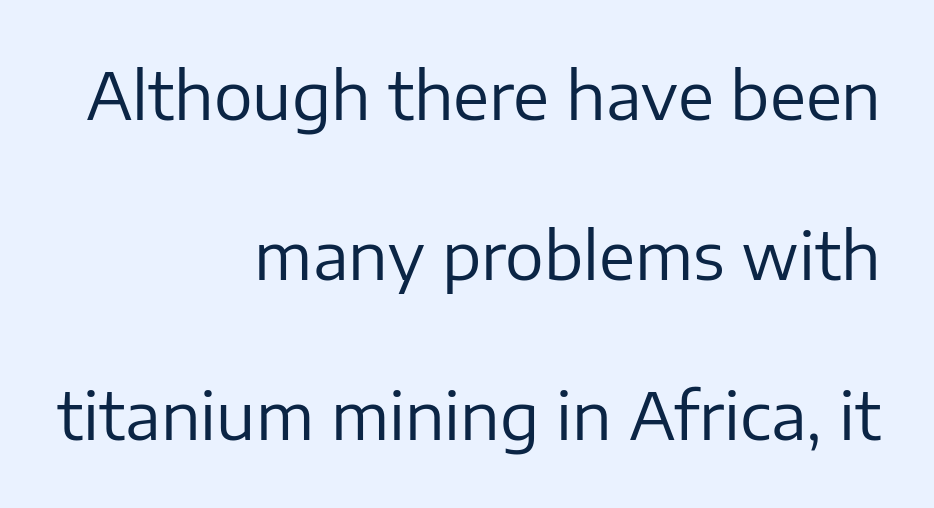
On a weight scale, this lands at 450 or below. The paragraph has a hard right edge and a soft left edge. The passage shown has conventional tracking throughout. Note: no serifs on the glyphs. The specimen omits any rule beneath the text block's lines. Proportional: the letters do not fall into vertical columns.
